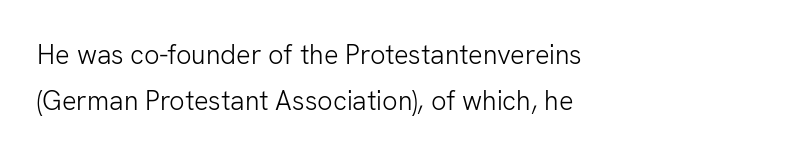
The letterforms sit at book weight or below. The typesetter chose a ragged-right arrangement here. Between one letter and the next there's only the usual sliver of space. These lines were composed using upright roman letters. Any mark beneath the type? The region is blank.
